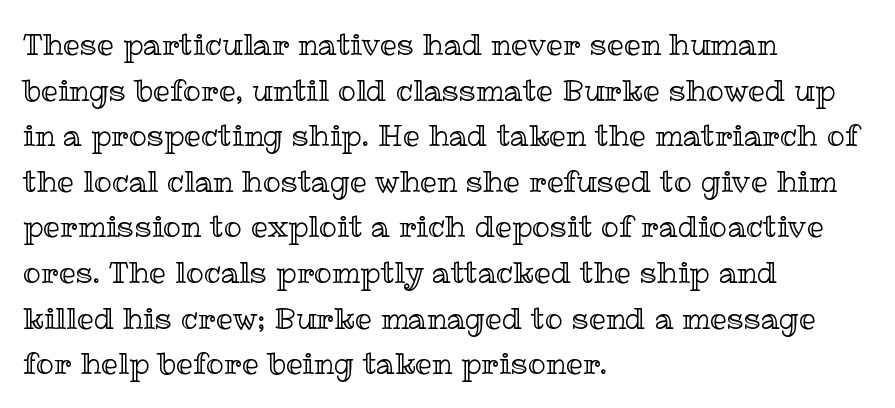
Short and long lines alike share a common starting point at left. Descenders hang freely into open space. These lines sit exactly where default settings would place them. Short note: letters normally spaced.
